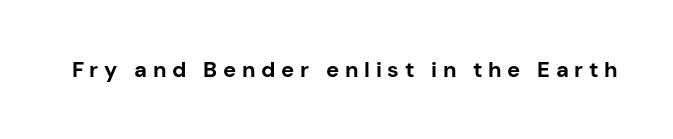
Letters rest on an invisible, unmarked baseline. Tracking here is generous; glyphs stand well apart from one another. When letters stand straight like this, we call the style roman or upright. A full-strength bold gives these letters their thick strokes.
